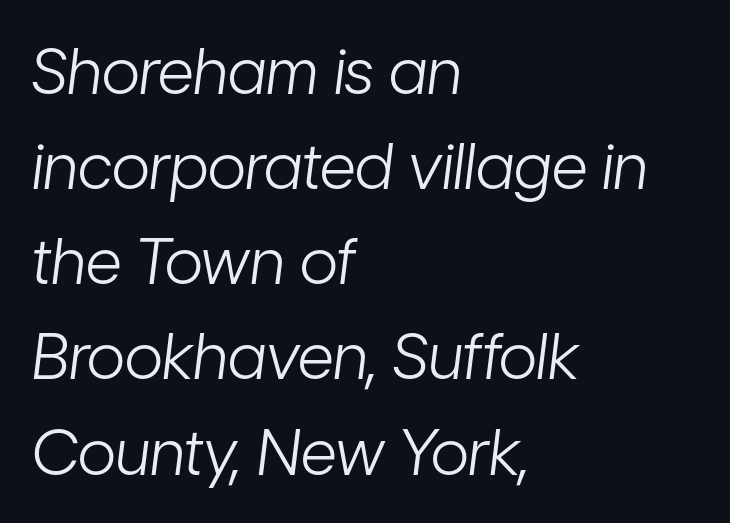
The space beneath each line is pristine and unruled. Every character sits at an angle, as italics do. Vertically, the passage feels balanced, rows spaced as you'd expect. The strokes are not fattened; the text isn't bold. Words appear dense and cohesive because spacing is normal.
